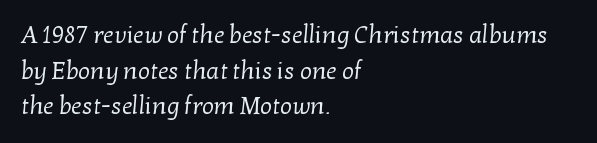
Q: Is the text bold? A: No.
Q: Is the text underlined? A: No.
Q: How is the paragraph aligned? A: Left-aligned.
Q: Is the spacing between letters normal or unusually wide? A: Normal.
Q: Is the spacing between lines tight, normal or loose? A: Normal.
